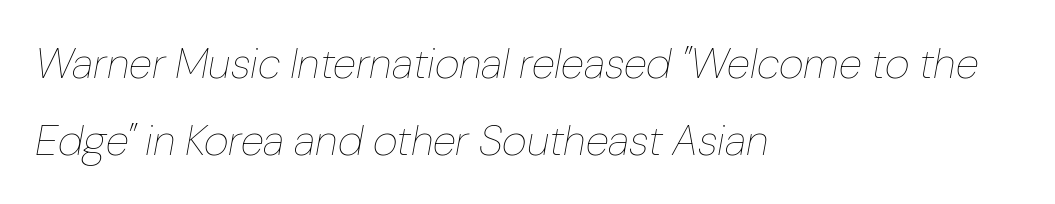
No word sits above an underline. The tracking reads as untouched default to a designer's eye. The paragraph shown leans on its left margin. Ink coverage per letter is moderate at most.
